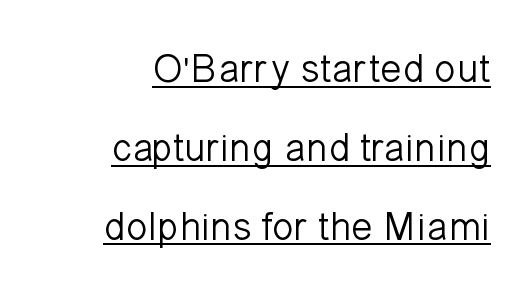
Q: Is the text bold? A: No.
Q: Is the text italic (slanted)? A: No, it is upright.
Q: Is the typeface a serif or a sans-serif typeface? A: Sans-serif.
Q: Is the text underlined? A: Yes.
Q: How is the paragraph aligned? A: Right-aligned.
Q: Is the spacing between letters normal or unusually wide? A: Normal.
Q: Is the spacing between lines tight, normal or loose? A: Loose.
Q: Width (condensed, normal, or wide)? A: Normal.
Q: Stroke contrast? A: Low.
Q: x-height? A: Medium.
Q: Monospaced? A: No.
